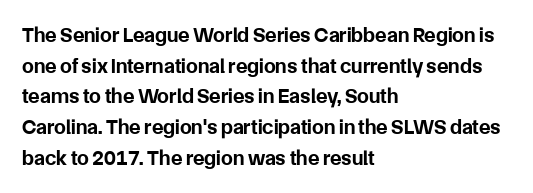
{"italic": "no", "bold": "yes", "underline": "no", "align": "left", "line_spacing": "normal", "line_spacing_ratio": 1.46, "letter_spacing": "normal", "letter_spacing_em": 0.0, "glyph_px": 21}
